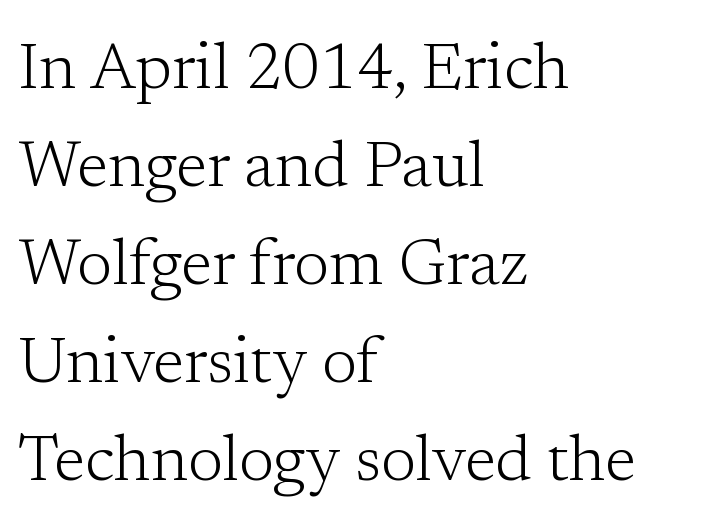
The image shows 64 px light serif type, upright; set left-aligned, normal line spacing (1.53x), normal letter spacing, not underlined; low stroke contrast and a medium x-height.
